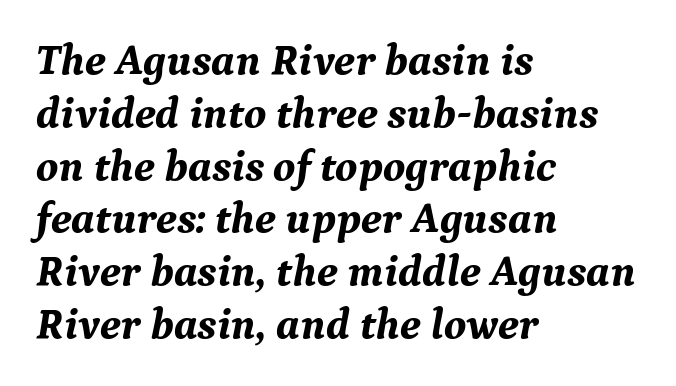
Spacing between characters is what you'd get straight out of the box. Descenders hang freely into open space. Italic? Definitely — the glyphs are oblique. The letters are bold, with thick, heavy strokes.
